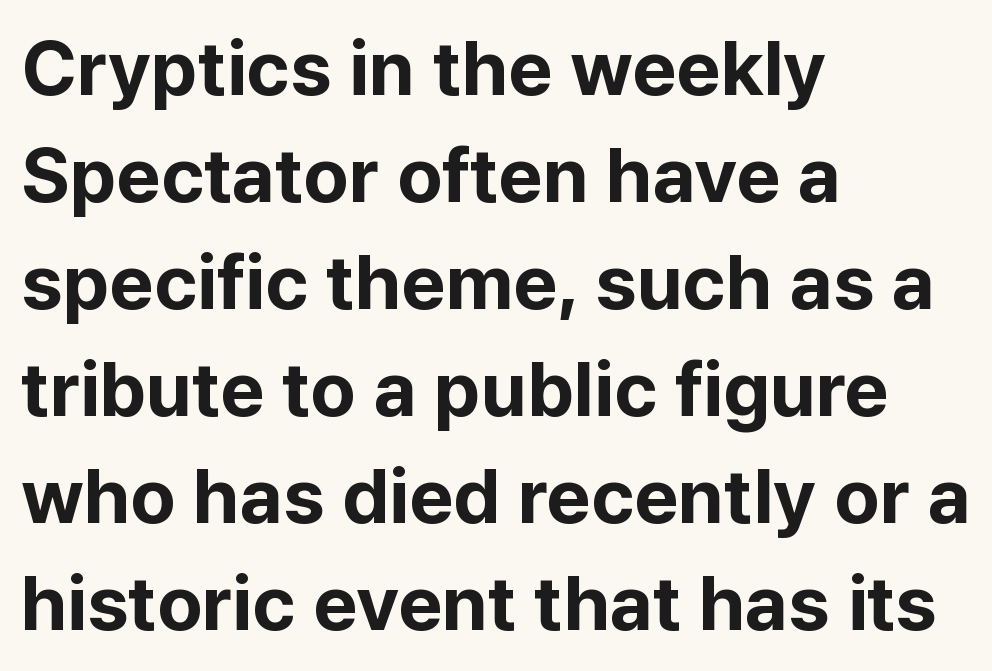
{"serif": "no", "italic": "no", "bold": "yes", "weight": "bold", "width": "normal", "stroke_contrast": "low", "x_height": "medium", "monospaced": "no", "underline": "no", "align": "left", "line_spacing": "normal", "line_spacing_ratio": 1.39, "letter_spacing": "normal", "letter_spacing_em": 0.0, "glyph_px": 77}
